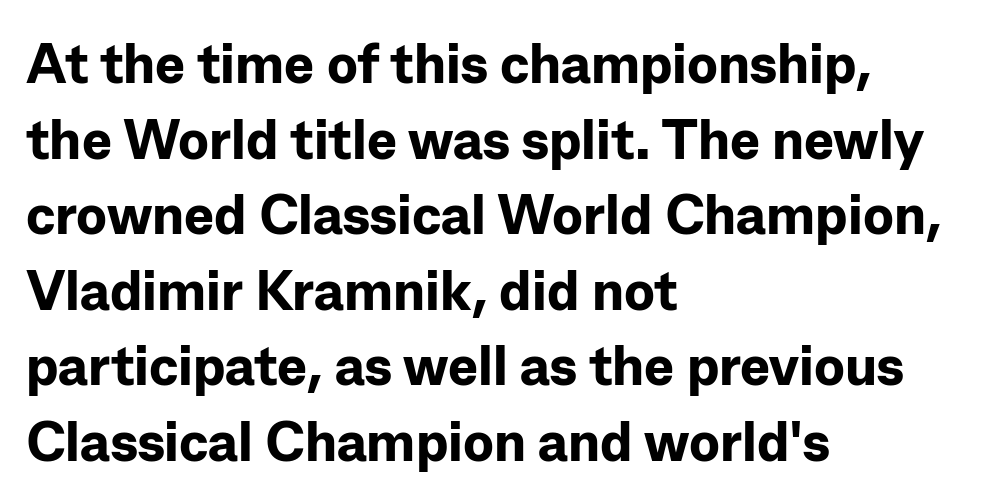
Thick stems and heavy bowls — unmistakably bold. Do the characters align in a grid? No, the font is proportional. The typesetter chose a ragged-right arrangement here. The passage shown is not underscored anywhere. There is no visible air inserted between adjacent glyphs. The passage shown is typeset with a sans-serif family.
